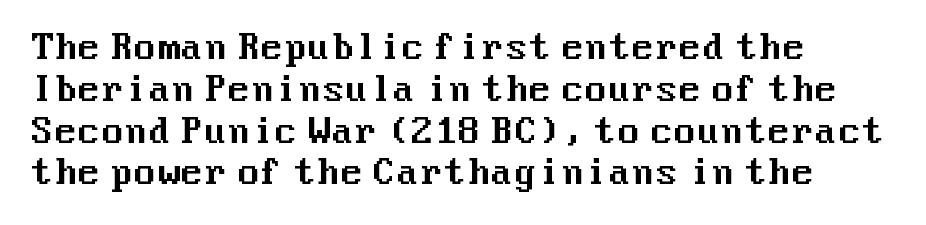
The image shows 34 px sans-serif type, upright; set left-aligned, line spacing 1.23x, normal letter spacing, not underlined; medium stroke contrast and a medium x-height.
